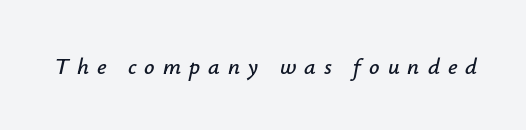
The text carries the slant typical of an italic or oblique font. Type without underlining. Letter spacing: wide.
